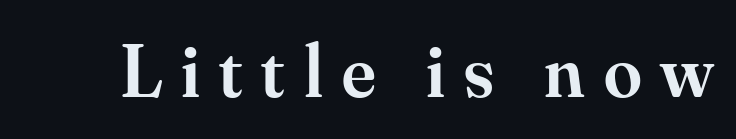
The image shows 76 px semibold serif type, upright; set unusually wide letter spacing (+0.25 em), not underlined; medium stroke contrast and a small x-height.
